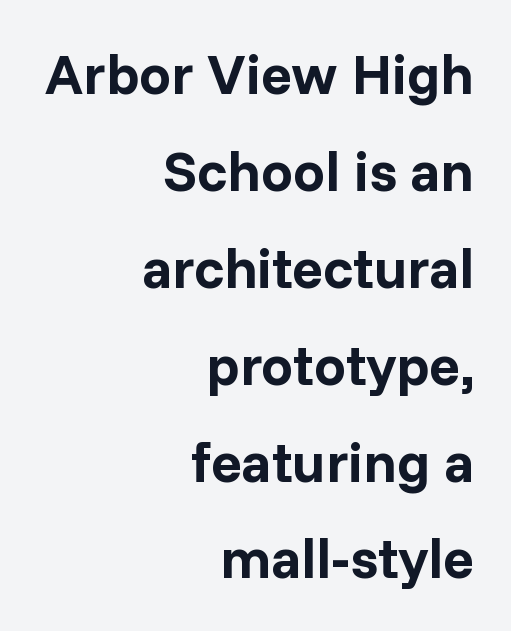
{"serif": "no", "italic": "no", "bold": "yes", "weight": "bold", "width": "normal", "stroke_contrast": "low", "x_height": "medium", "monospaced": "no", "underline": "no", "align": "right", "line_spacing": "normal", "line_spacing_ratio": 1.7, "letter_spacing": "normal", "letter_spacing_em": 0.0, "glyph_px": 57}
